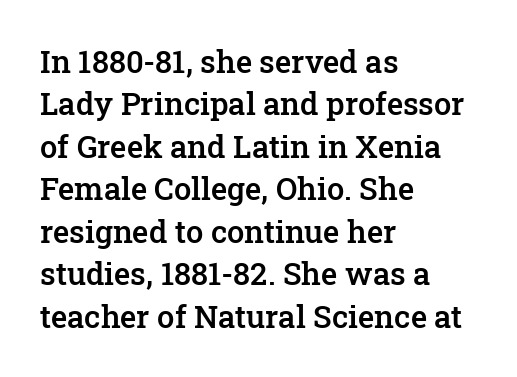
{"serif": "yes", "italic": "no", "bold": "semi", "weight": "semibold", "width": "normal", "stroke_contrast": "low", "x_height": "medium", "monospaced": "no", "underline": "no", "align": "left", "line_spacing": "normal", "line_spacing_ratio": 1.37, "letter_spacing": "normal", "letter_spacing_em": 0.0, "glyph_px": 31}
